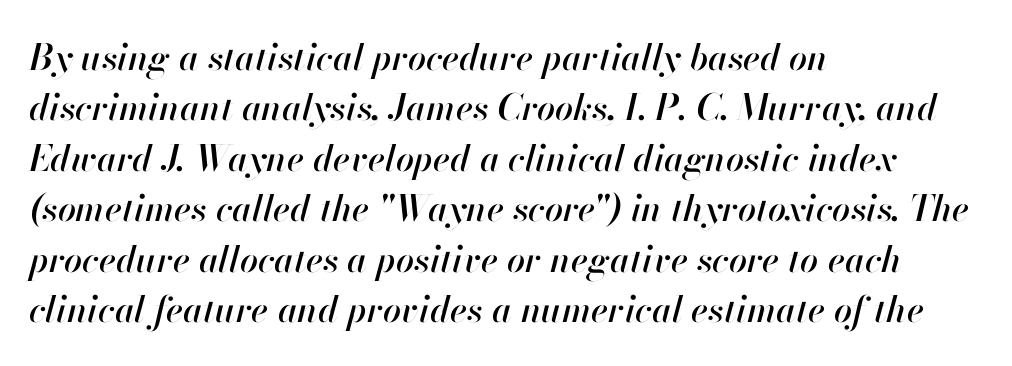
The image shows 36 px text type, italic (leaning right); set left-aligned, normal line spacing (1.4x), normal letter spacing, not underlined; high stroke contrast and a small x-height.
